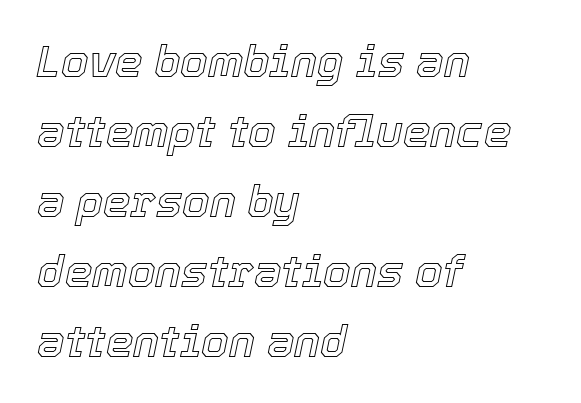
If you drew a line through each stem, it would be angled. This rendering features lettering with no underline. Tracking here is standard; glyphs follow each other at the usual distance. The passage shown is typed in a proportional face where columns would drift. Interline gaps are of average width in this sample. The paragraph has a hard left edge and a soft right edge.
